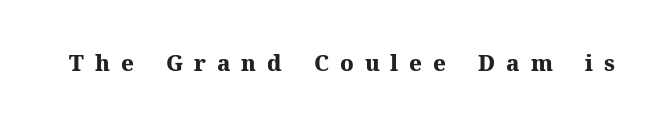
The foot of each line stays bare and open. What stands out about the letter spacing? Its width — letters are far apart. Nope, not italic — everything's standing straight. Its strokes are broad and dark, the hallmark of bold type.
